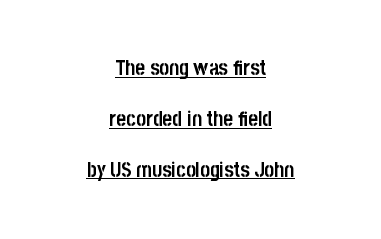
The font is running at its bold setting. The space between consecutive lines is lavish. These lines are centered, leaving both edges ragged. The rendered words wear a rule along their underside. Nope, not italic — everything's standing straight. Tracking here is standard; glyphs follow each other at the usual distance.
